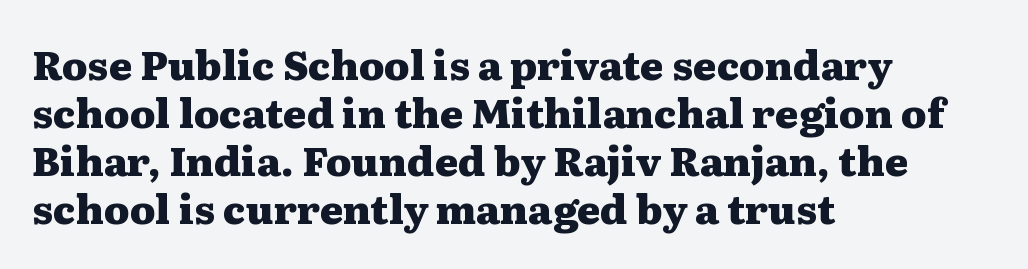
There is no visible air inserted between adjacent glyphs. The letters stand straight up with perfectly vertical stems. You could not count columns in this text — the font is proportionally spaced. The foot of each line stays bare and open.
